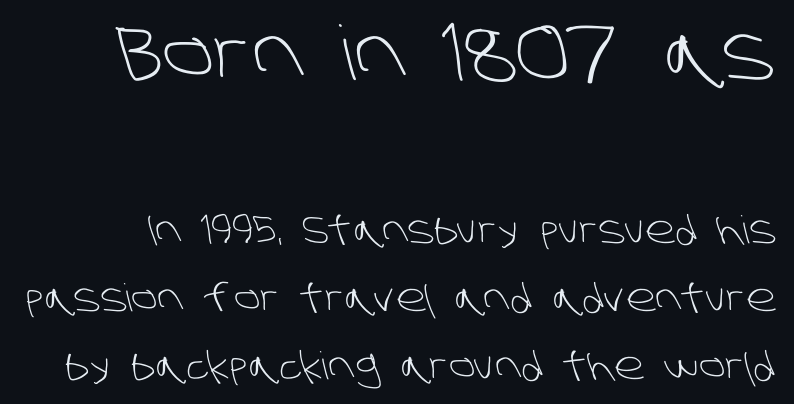
Q: Is the text bold? A: No.
Q: Is the typeface a serif or a sans-serif typeface? A: Sans-serif.
Q: Is the text underlined? A: No.
Q: Is the spacing between letters normal or unusually wide? A: Normal.
Q: Which block of text is set in a larger size, the first (top) or the second (bottom)? A: The first (top) one.
Q: Width (condensed, normal, or wide)? A: Normal.
Q: Stroke contrast? A: Low.
Q: x-height? A: Large.
Q: Monospaced? A: No.
